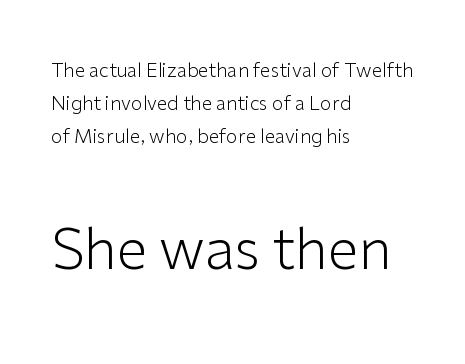
Q: Is the text bold? A: No.
Q: Is the text italic (slanted)? A: No, it is upright.
Q: Is the typeface a serif or a sans-serif typeface? A: Sans-serif.
Q: Is the text underlined? A: No.
Q: How is the paragraph aligned? A: Left-aligned.
Q: Is the spacing between letters normal or unusually wide? A: Normal.
Q: Which block of text is set in a larger size, the first (top) or the second (bottom)? A: The second (bottom) one.
Q: Width (condensed, normal, or wide)? A: Normal.
Q: Stroke contrast? A: Low.
Q: x-height? A: Medium.
Q: Monospaced? A: No.
